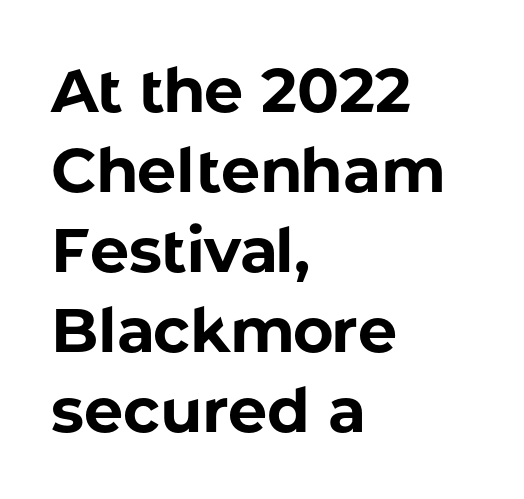
Horizontally, the lines are justified to the leading edge only. The glyphs have the mass of a bold cut. The specimen reads as upright at a glance. Line spacing here is normal.
